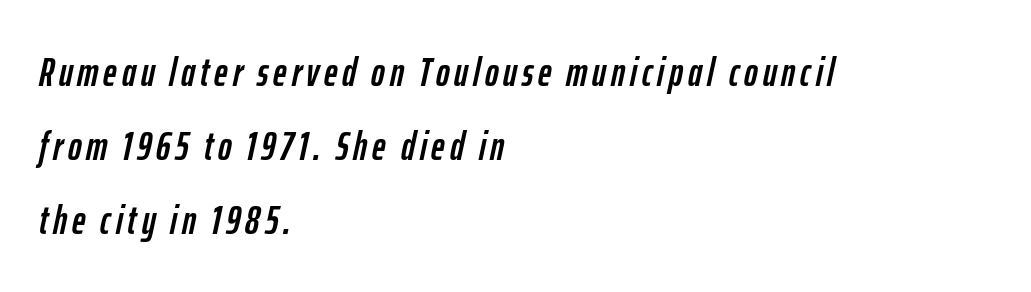
{"italic": "yes", "lean": "right", "slant_degrees": 12, "width": "condensed", "stroke_contrast": "low", "x_height": "medium", "monospaced": "no", "underline": "no", "align": "left", "line_spacing_ratio": 1.81, "glyph_px": 41}
